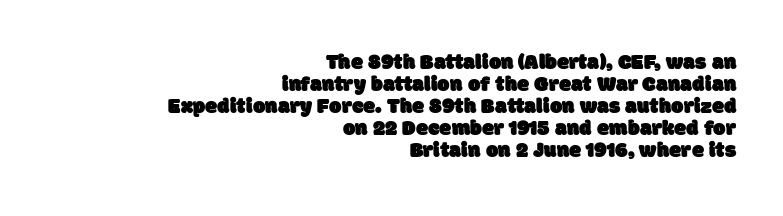
Q: Is the text underlined? A: No.
Q: How is the paragraph aligned? A: Right-aligned.
Q: Is the spacing between letters normal or unusually wide? A: Normal.
Q: Is the spacing between lines tight, normal or loose? A: Tight.
